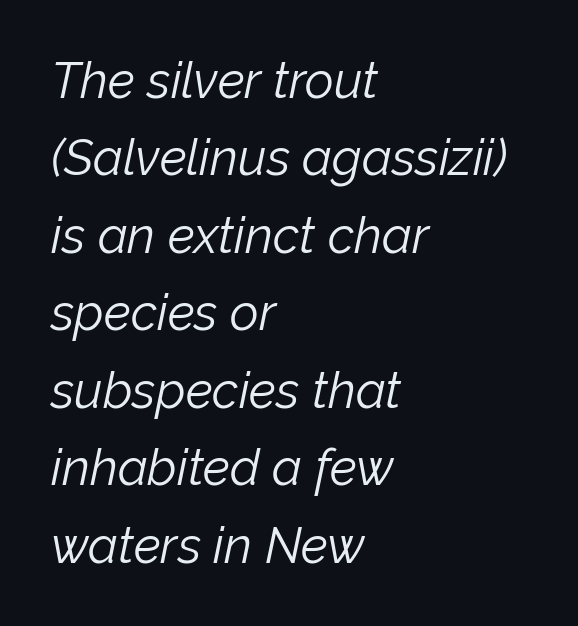
The image shows 50 px light type, italic (leaning right); set left-aligned, normal line spacing (1.55x), normal letter spacing, not underlined; low stroke contrast and a medium x-height.
